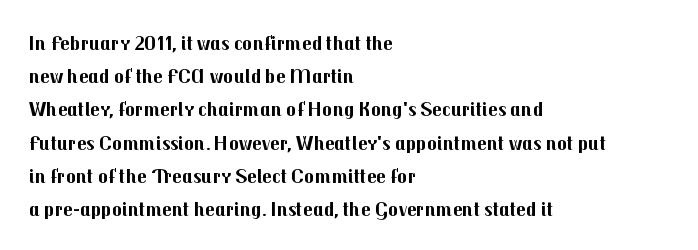
The image shows 21 px bold type, upright; set left-aligned, normal line spacing (1.58x), normal letter spacing, not underlined.
